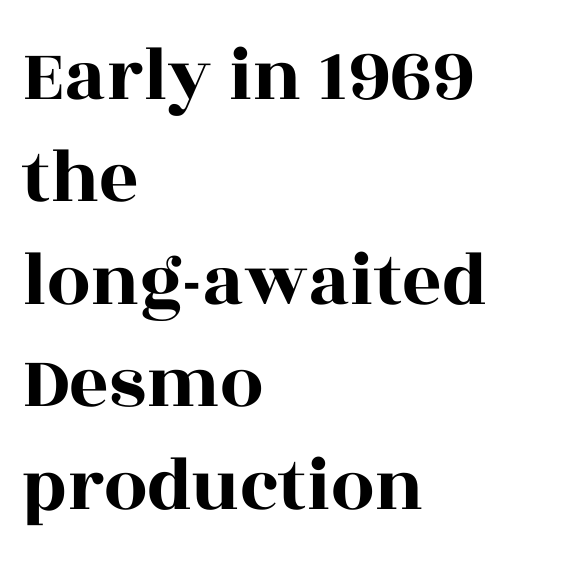
The rag falls on the right side of this text block. Does the lettering tilt? It doesn't — this is upright. Whoever set this chose a conventional vertical rhythm. The passage shown is typed in a proportional face where columns would drift.
